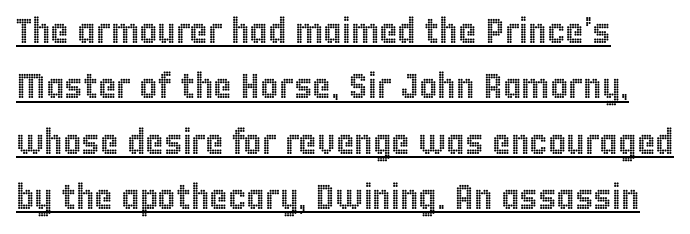
The image shows 35 px condensed type, upright; set normal line spacing (1.58x), normal letter spacing, underlined; a large x-height.
